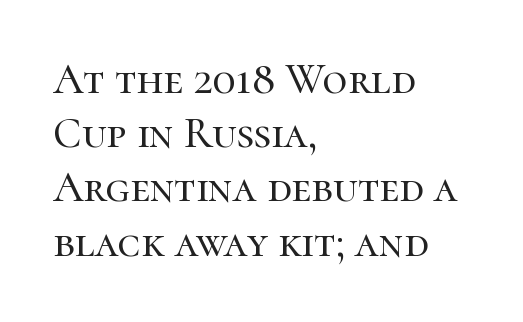
Q: Is the text italic (slanted)? A: No, it is upright.
Q: Is the typeface a serif or a sans-serif typeface? A: Serif.
Q: Is the text underlined? A: No.
Q: How is the paragraph aligned? A: Left-aligned.
Q: Is the spacing between letters normal or unusually wide? A: Normal.
Q: Is the spacing between lines tight, normal or loose? A: Normal.
Q: Width (condensed, normal, or wide)? A: Normal.
Q: Stroke contrast? A: High.
Q: x-height? A: Medium.
Q: Monospaced? A: No.
